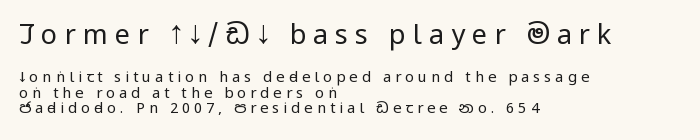
Q: Is the text bold? A: No.
Q: Is the text italic (slanted)? A: No, it is upright.
Q: Is the text underlined? A: No.
Q: How is the paragraph aligned? A: Left-aligned.
Q: Is the spacing between letters normal or unusually wide? A: Unusually wide.
Q: Is the spacing between lines tight, normal or loose? A: Tight.
Q: Which block of text is set in a larger size, the first (top) or the second (bottom)? A: The first (top) one.
